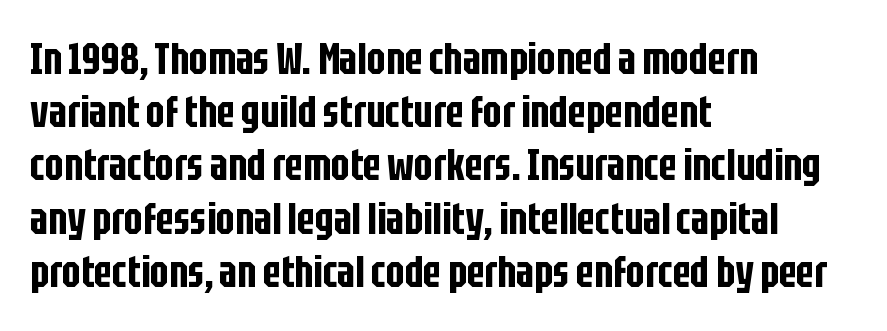
Q: Is the text italic (slanted)? A: No, it is upright.
Q: Is the typeface a serif or a sans-serif typeface? A: Sans-serif.
Q: Is the text underlined? A: No.
Q: How is the paragraph aligned? A: Left-aligned.
Q: Is the spacing between letters normal or unusually wide? A: Normal.
Q: Width (condensed, normal, or wide)? A: Condensed.
Q: Stroke contrast? A: Low.
Q: x-height? A: Large.
Q: Monospaced? A: No.
